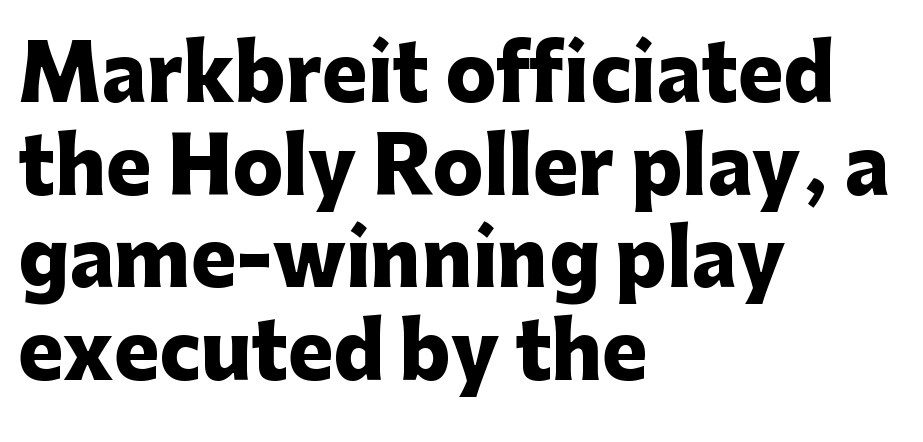
Q: Is the text bold? A: Yes.
Q: Is the text italic (slanted)? A: No, it is upright.
Q: Is the typeface a serif or a sans-serif typeface? A: Sans-serif.
Q: Is the text underlined? A: No.
Q: How is the paragraph aligned? A: Left-aligned.
Q: Is the spacing between letters normal or unusually wide? A: Normal.
Q: Width (condensed, normal, or wide)? A: Normal.
Q: Stroke contrast? A: Low.
Q: x-height? A: Medium.
Q: Monospaced? A: No.
